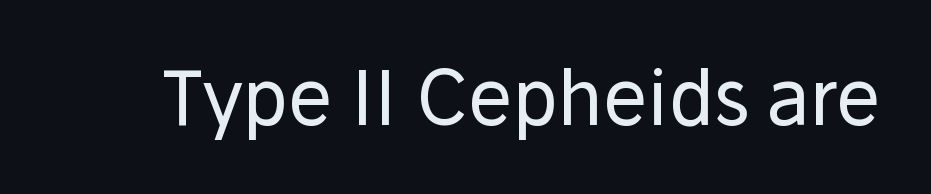
{"serif": "no", "italic": "no", "bold": "no", "weight": "regular", "width": "normal", "stroke_contrast": "low", "x_height": "medium", "monospaced": "no", "underline": "no", "letter_spacing": "normal", "letter_spacing_em": 0.0, "glyph_px": 75}
